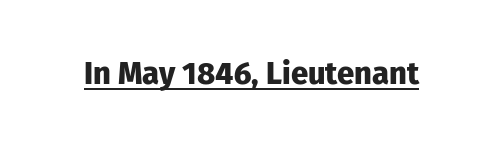
The image shows 31 px heavy sans-serif type, upright; set normal letter spacing, underlined; low stroke contrast and a medium x-height.
